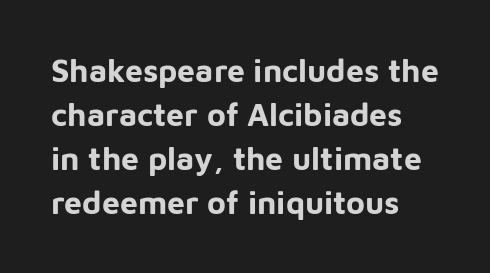
The image shows 32 px bold sans-serif type, upright; set left-aligned, normal line spacing (1.38x), normal letter spacing, not underlined; low stroke contrast and a medium x-height.
